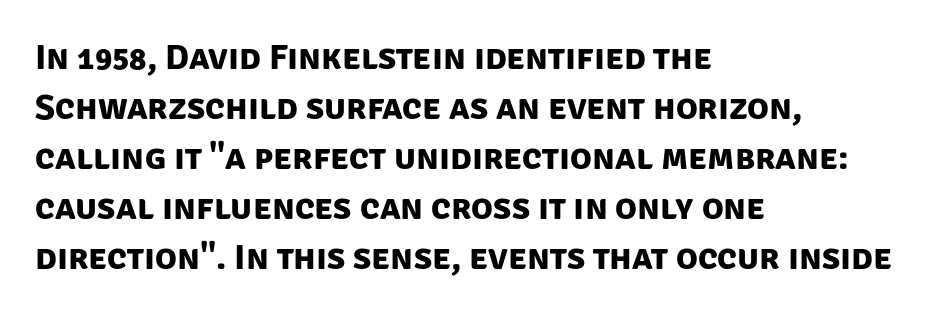
The image shows 36 px bold sans-serif type; set left-aligned, normal line spacing (1.39x), normal letter spacing, not underlined; low stroke contrast and a large x-height.
